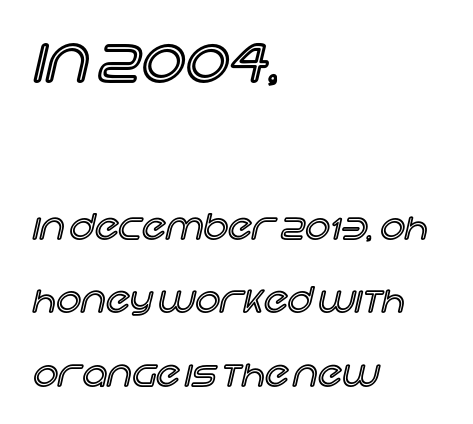
Bigger letters appear in the top chunk; the bottom chunk is reduced. What stands out about the letter spacing? Nothing — it is the standard amount. Summary of vertical rhythm: relaxed, with wide interline spacing. Rule under the text: the space is simply empty. The face used here is proportionally spaced, like ordinary book or web type.
